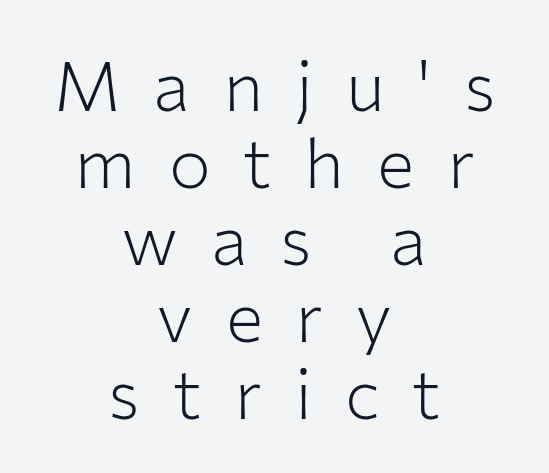
Q: Is the text bold? A: No.
Q: Is the text italic (slanted)? A: No, it is upright.
Q: Is the typeface a serif or a sans-serif typeface? A: Sans-serif.
Q: Is the text underlined? A: No.
Q: How is the paragraph aligned? A: Centered.
Q: Is the spacing between letters normal or unusually wide? A: Unusually wide.
Q: Is the spacing between lines tight, normal or loose? A: Tight.
Q: Width (condensed, normal, or wide)? A: Normal.
Q: Stroke contrast? A: Low.
Q: x-height? A: Medium.
Q: Monospaced? A: No.
